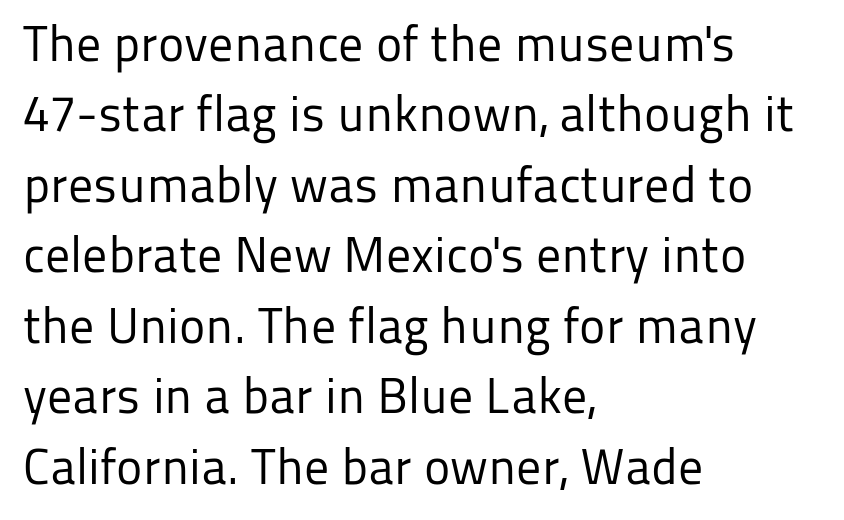
{"serif": "no", "italic": "no", "bold": "no", "weight": "regular", "width": "normal", "stroke_contrast": "low", "x_height": "medium", "monospaced": "no", "underline": "no", "align": "left", "line_spacing": "normal", "line_spacing_ratio": 1.41, "letter_spacing": "normal", "letter_spacing_em": 0.0, "glyph_px": 50}
